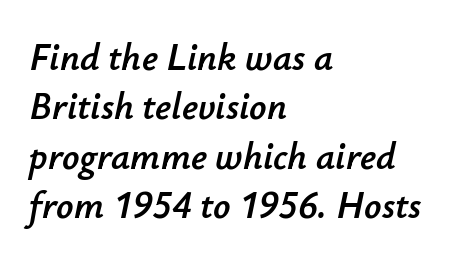
The image shows 38 px text type, italic (leaning right); set left-aligned, normal line spacing (1.3x), normal letter spacing, not underlined; low stroke contrast and a small x-height.
